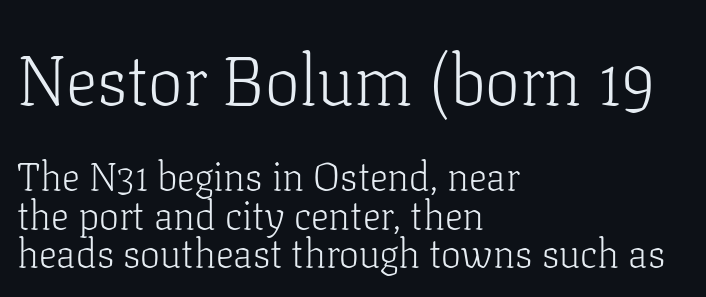
The image shows 70 px light serif type, upright; set left-aligned, tight line spacing (0.96x), normal letter spacing, not underlined; the first (top) block is 1.75x larger; low stroke contrast and a medium x-height.
